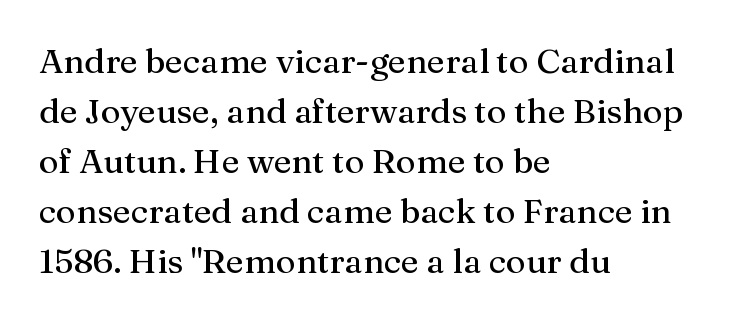
{"serif": "yes", "italic": "no", "width": "normal", "stroke_contrast": "medium", "x_height": "medium", "monospaced": "no", "underline": "no", "align": "left", "line_spacing": "normal", "line_spacing_ratio": 1.47, "letter_spacing": "normal", "letter_spacing_em": 0.0, "glyph_px": 34}
